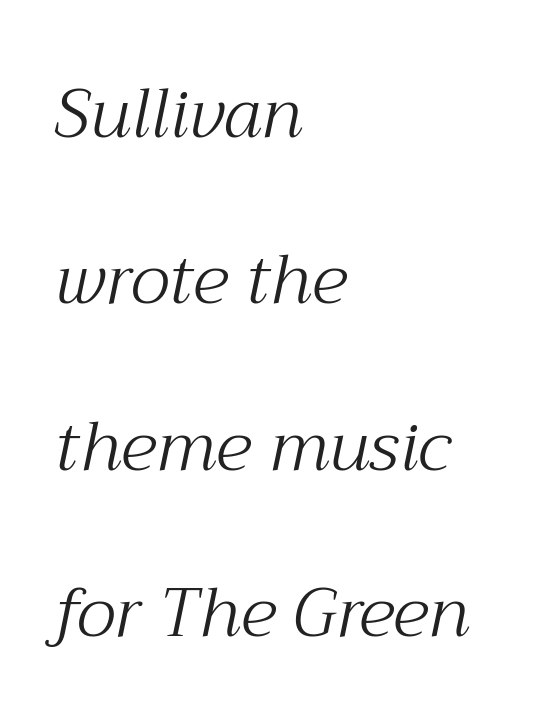
Typeset ragged right — the left edge is the straight one. The horizontal fit of the characters is conventional and even. Heft: none added — not bold. Looks like regular typesetting: each glyph gets only the width it needs.
